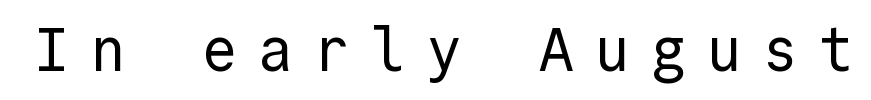
The image shows 61 px regular-weight sans-serif type, upright, monospaced; set unusually wide letter spacing (+0.32 em), not underlined; a medium x-height.
